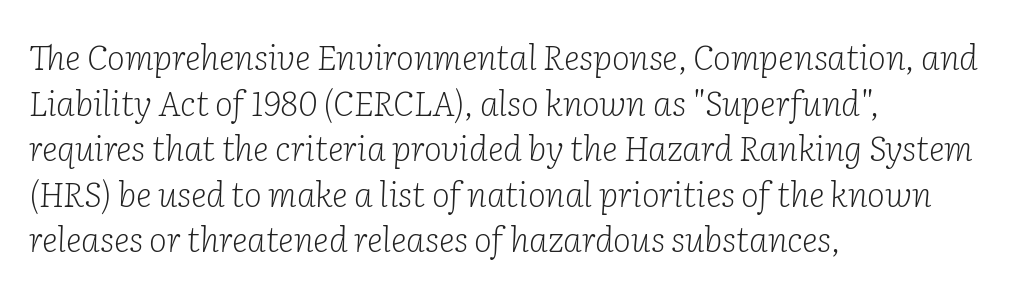
Tracking value appears to be zero — textbook default spacing. Weight: not bold — regular or lighter. Quick note: interline space is typical. This sample is left-justified, so line endings fall wherever the words run out.
